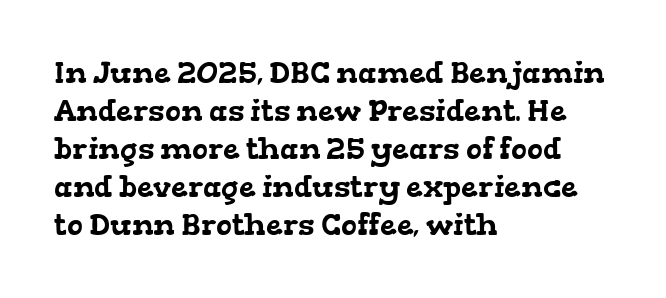
Q: Is the typeface a serif or a sans-serif typeface? A: Serif.
Q: Is the text underlined? A: No.
Q: How is the paragraph aligned? A: Left-aligned.
Q: Is the spacing between letters normal or unusually wide? A: Normal.
Q: Is the spacing between lines tight, normal or loose? A: Normal.
Q: Width (condensed, normal, or wide)? A: Wide.
Q: Stroke contrast? A: Low.
Q: x-height? A: Medium.
Q: Monospaced? A: No.
